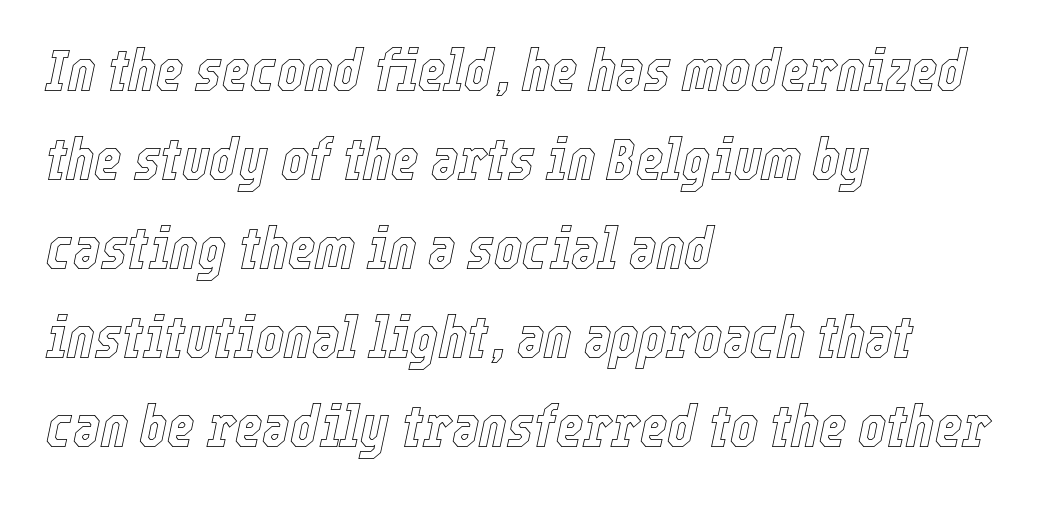
The image shows 59 px condensed type, italic (leaning right); set left-aligned, normal line spacing (1.51x), normal letter spacing, not underlined; a medium x-height.
